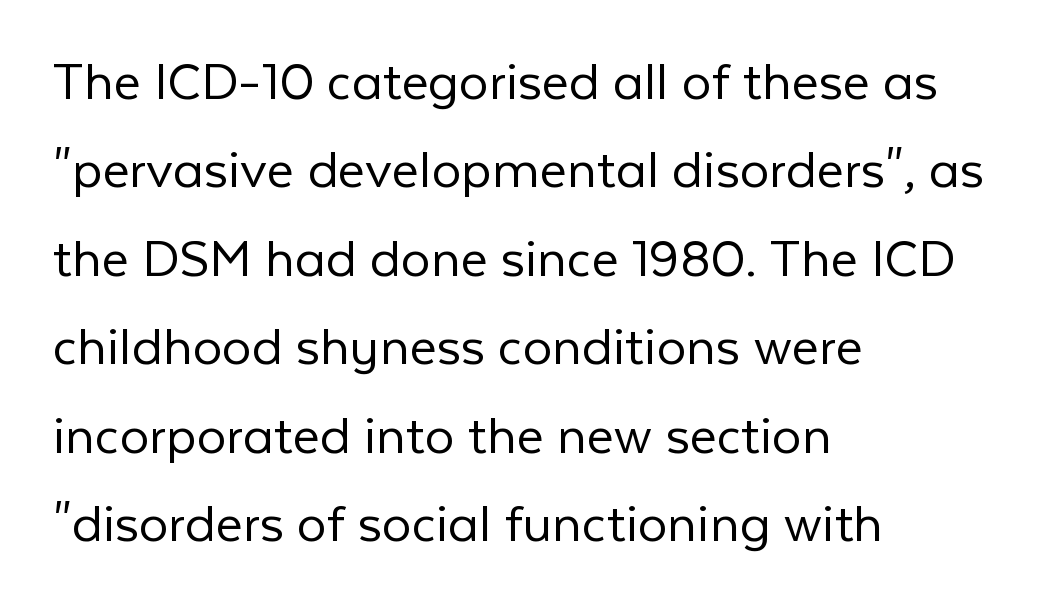
Q: Is the text bold? A: No.
Q: Is the text italic (slanted)? A: No, it is upright.
Q: Is the typeface a serif or a sans-serif typeface? A: Sans-serif.
Q: Is the text underlined? A: No.
Q: How is the paragraph aligned? A: Left-aligned.
Q: Is the spacing between letters normal or unusually wide? A: Normal.
Q: Is the spacing between lines tight, normal or loose? A: Normal.
Q: Width (condensed, normal, or wide)? A: Normal.
Q: Stroke contrast? A: Low.
Q: x-height? A: Medium.
Q: Monospaced? A: No.
